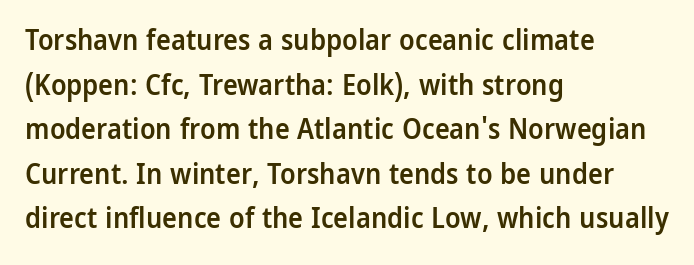
{"serif": "no", "italic": "no", "bold": "semi", "weight": "semibold", "width": "normal", "stroke_contrast": "low", "x_height": "medium", "monospaced": "no", "underline": "no", "align": "left", "line_spacing": "normal", "line_spacing_ratio": 1.59, "letter_spacing": "normal", "letter_spacing_em": 0.0, "glyph_px": 28}
